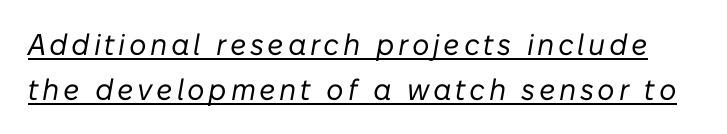
The image shows 30 px regular-weight type, italic (leaning right); set normal line spacing (1.5x), underlined; low stroke contrast and a medium x-height.
